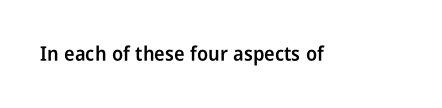
The image shows 20 px text type, upright; set normal letter spacing, not underlined.
